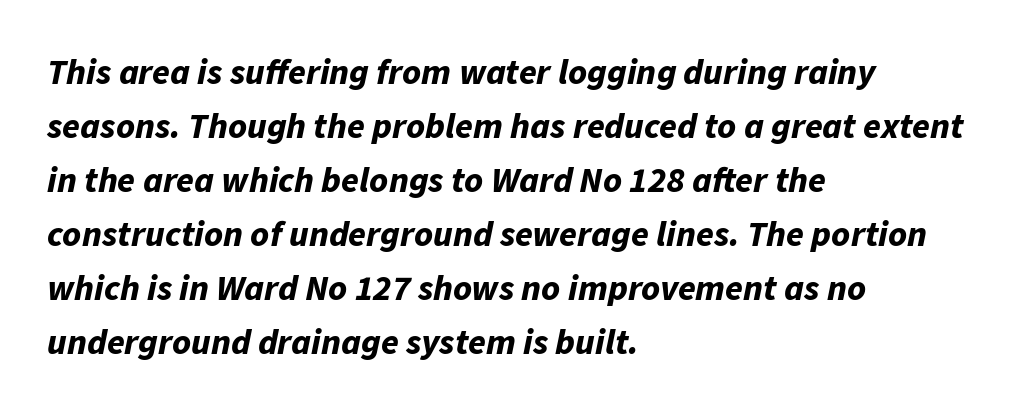
Q: Is the text bold? A: Yes.
Q: Is the text italic (slanted)? A: Yes, it leans right by about 11 degrees.
Q: Is the text underlined? A: No.
Q: How is the paragraph aligned? A: Left-aligned.
Q: Is the spacing between letters normal or unusually wide? A: Normal.
Q: Is the spacing between lines tight, normal or loose? A: Normal.
Q: Width (condensed, normal, or wide)? A: Normal.
Q: Stroke contrast? A: Low.
Q: x-height? A: Medium.
Q: Monospaced? A: No.
